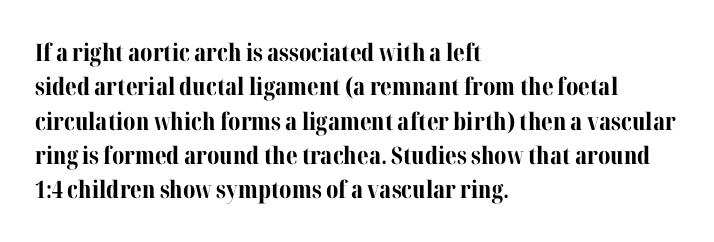
The image shows 24 px bold type, upright; set left-aligned, normal line spacing (1.43x), normal letter spacing, not underlined.
